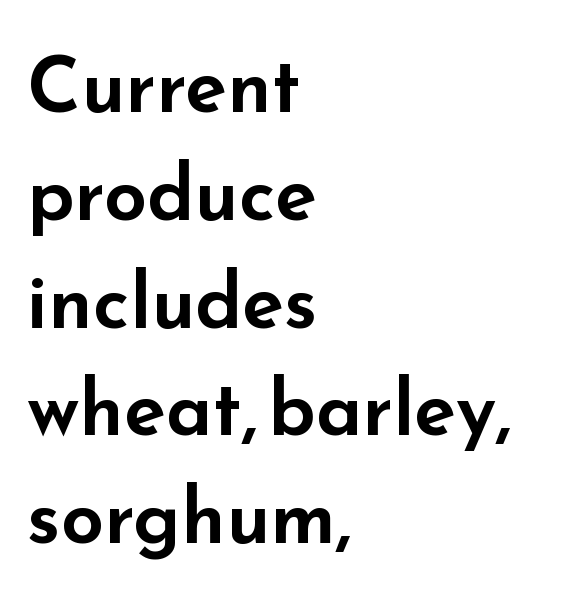
The image shows 77 px wide sans-serif type, upright; set left-aligned, normal line spacing (1.4x), normal letter spacing, not underlined; low stroke contrast and a small x-height.
